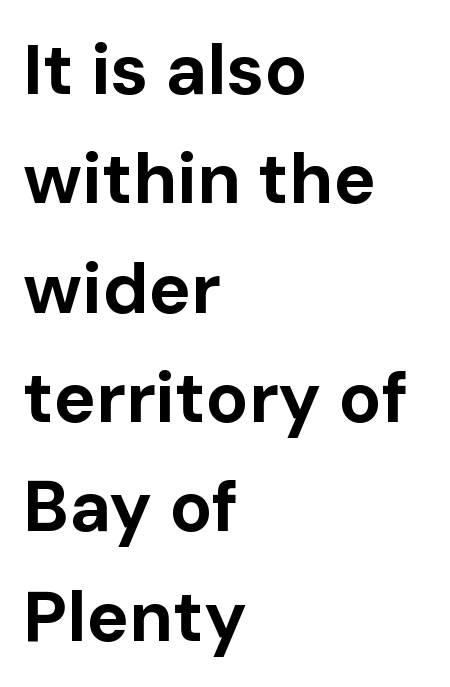
The image shows 71 px bold sans-serif type, upright; set left-aligned, normal line spacing (1.54x), normal letter spacing, not underlined; low stroke contrast and a medium x-height.
